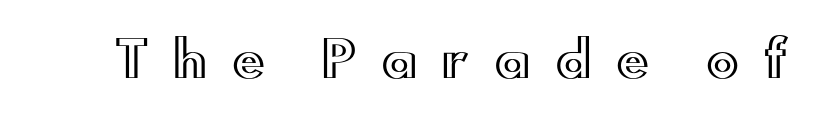
Q: Is the text italic (slanted)? A: No, it is upright.
Q: Is the text underlined? A: No.
Q: Is the spacing between letters normal or unusually wide? A: Unusually wide.
Q: Width (condensed, normal, or wide)? A: Wide.
Q: x-height? A: Small.
Q: Monospaced? A: No.
